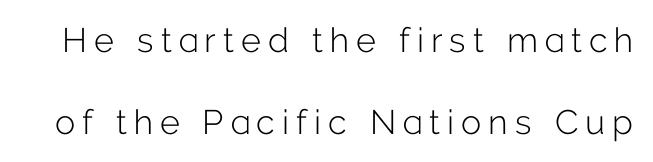
The image shows 34 px light sans-serif type, upright; set loose line spacing (2.4x), unusually wide letter spacing (+0.21 em), not underlined; low stroke contrast and a medium x-height.
